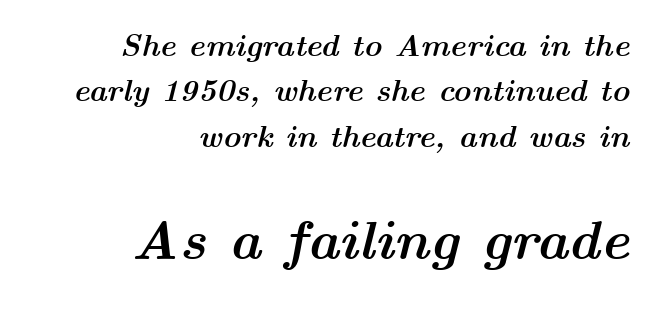
{"italic": "yes", "lean": "right", "slant_degrees": 14, "bold": "yes", "weight": "semibold", "width": "wide", "stroke_contrast": "medium", "x_height": "medium", "monospaced": "no", "underline": "no", "align": "right", "line_spacing": "normal", "line_spacing_ratio": 1.46, "letter_spacing": "normal", "letter_spacing_em": 0.0, "larger_block": "second", "size_ratio": 1.77, "glyph_px": 55}
